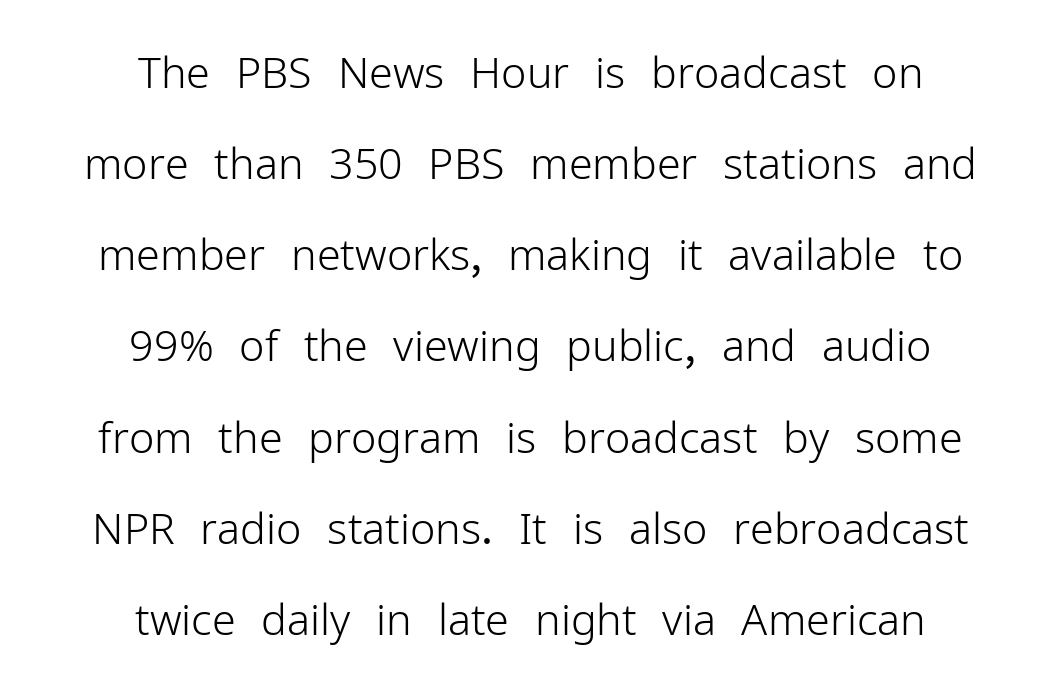
{"serif": "no", "italic": "no", "bold": "no", "weight": "light", "width": "normal", "stroke_contrast": "low", "x_height": "medium", "monospaced": "no", "underline": "no", "align": "center", "line_spacing": "loose", "line_spacing_ratio": 2.12, "letter_spacing": "normal", "letter_spacing_em": 0.0, "glyph_px": 43}
